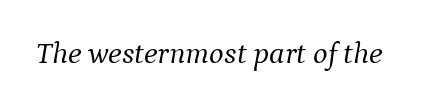
{"serif": "yes", "italic": "yes", "lean": "right", "slant_degrees": 9, "bold": "no", "weight": "light", "width": "normal", "stroke_contrast": "medium", "x_height": "medium", "monospaced": "no", "underline": "no", "letter_spacing": "normal", "letter_spacing_em": 0.0, "glyph_px": 31}
